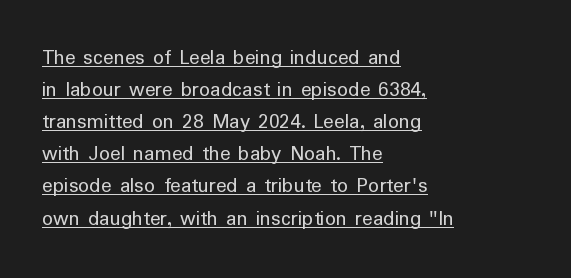
Q: Is the text bold? A: No.
Q: Is the text italic (slanted)? A: No, it is upright.
Q: Is the text underlined? A: Yes.
Q: How is the paragraph aligned? A: Left-aligned.
Q: Is the spacing between letters normal or unusually wide? A: Normal.
Q: Is the spacing between lines tight, normal or loose? A: Normal.
